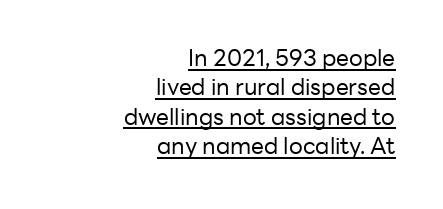
The image shows 23 px text type, upright; set right-aligned, normal line spacing (1.28x), normal letter spacing, underlined.
